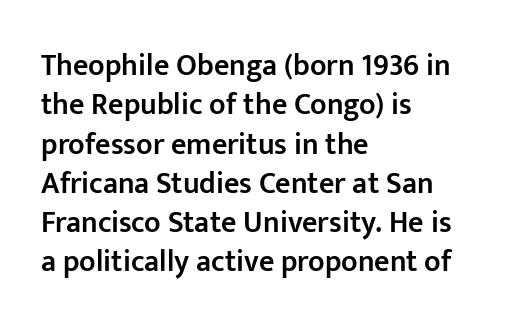
{"serif": "no", "italic": "no", "bold": "semi", "weight": "semibold", "width": "normal", "stroke_contrast": "low", "x_height": "medium", "monospaced": "no", "underline": "no", "align": "left", "line_spacing": "normal", "line_spacing_ratio": 1.31, "letter_spacing": "normal", "letter_spacing_em": 0.0, "glyph_px": 30}
